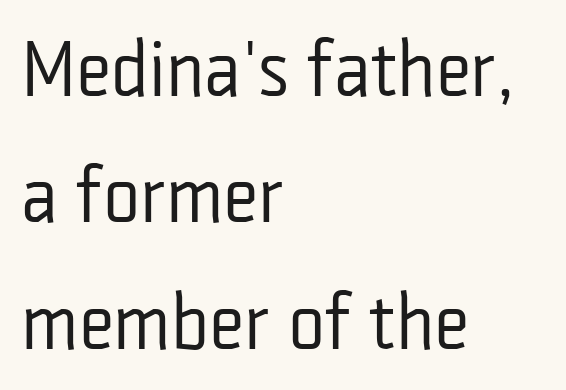
{"serif": "no", "italic": "no", "bold": "no", "weight": "regular", "width": "condensed", "stroke_contrast": "low", "x_height": "medium", "monospaced": "no", "underline": "no", "align": "left", "line_spacing": "normal", "line_spacing_ratio": 1.6, "letter_spacing": "normal", "letter_spacing_em": 0.0, "glyph_px": 79}
